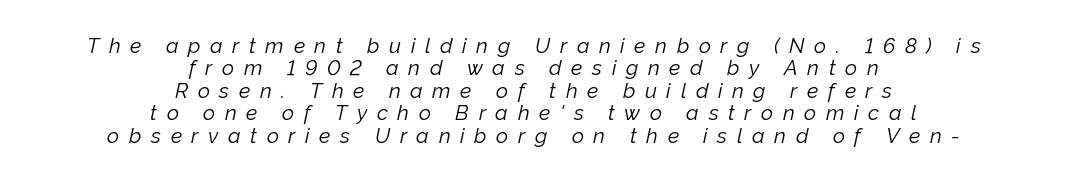
{"italic": "yes", "lean": "right", "slant_degrees": 12, "bold": "no", "underline": "no", "align": "center", "line_spacing": "tight", "line_spacing_ratio": 1.07, "letter_spacing": "wide", "letter_spacing_em": 0.46, "glyph_px": 21}
